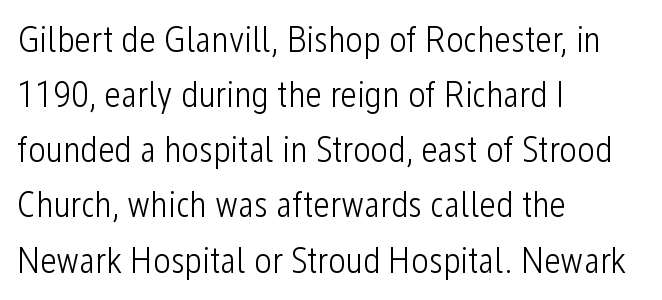
The image shows 37 px light, condensed sans-serif type, upright; set left-aligned, normal line spacing (1.49x), normal letter spacing, not underlined; low stroke contrast and a medium x-height.
